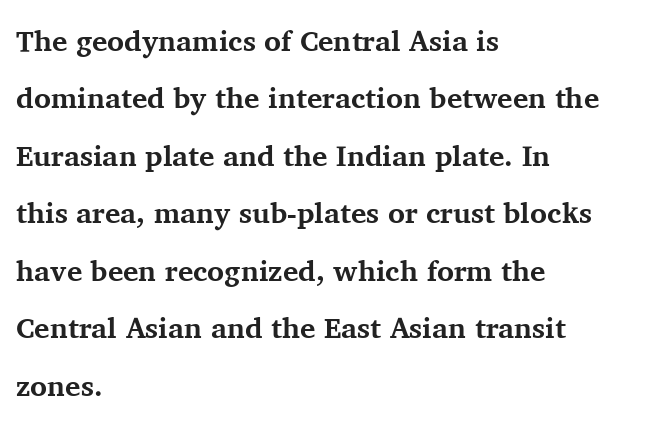
Q: Is the text bold? A: Yes.
Q: Is the text italic (slanted)? A: No, it is upright.
Q: Is the typeface a serif or a sans-serif typeface? A: Serif.
Q: Is the text underlined? A: No.
Q: How is the paragraph aligned? A: Left-aligned.
Q: Is the spacing between letters normal or unusually wide? A: Normal.
Q: Is the spacing between lines tight, normal or loose? A: Loose.
Q: Width (condensed, normal, or wide)? A: Normal.
Q: Stroke contrast? A: Medium.
Q: x-height? A: Medium.
Q: Monospaced? A: No.
